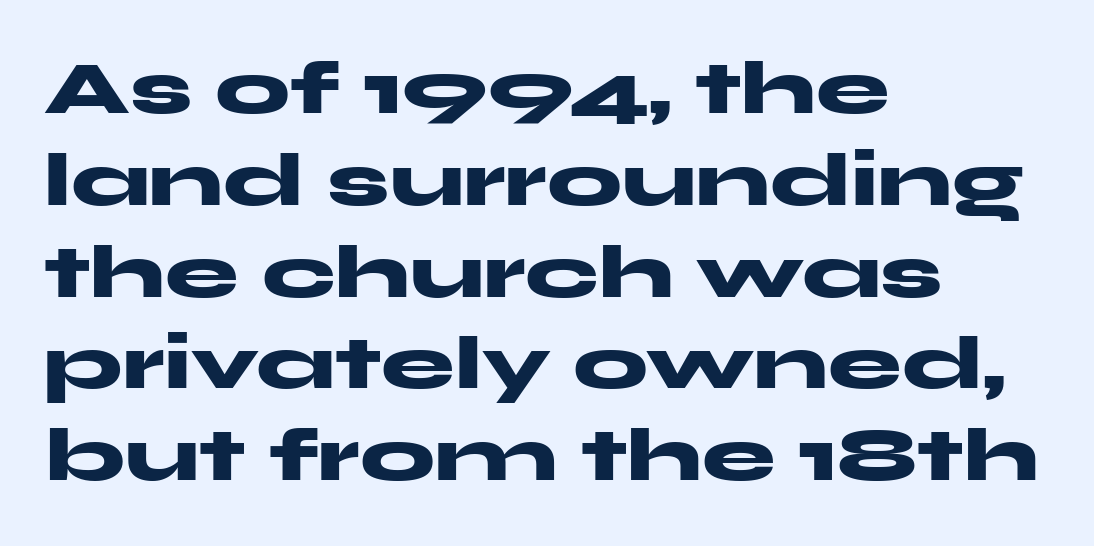
{"serif": "no", "italic": "no", "bold": "yes", "weight": "heavy", "width": "wide", "stroke_contrast": "medium", "x_height": "medium", "monospaced": "no", "underline": "no", "align": "left", "line_spacing_ratio": 1.24, "letter_spacing": "normal", "letter_spacing_em": 0.0, "glyph_px": 74}
